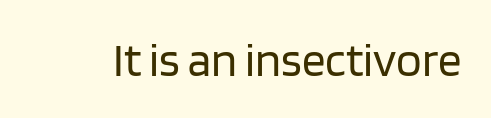
Q: Is the text bold? A: No.
Q: Is the text italic (slanted)? A: No, it is upright.
Q: Is the typeface a serif or a sans-serif typeface? A: Sans-serif.
Q: Is the text underlined? A: No.
Q: Is the spacing between letters normal or unusually wide? A: Normal.
Q: Width (condensed, normal, or wide)? A: Normal.
Q: Stroke contrast? A: Low.
Q: x-height? A: Large.
Q: Monospaced? A: No.
